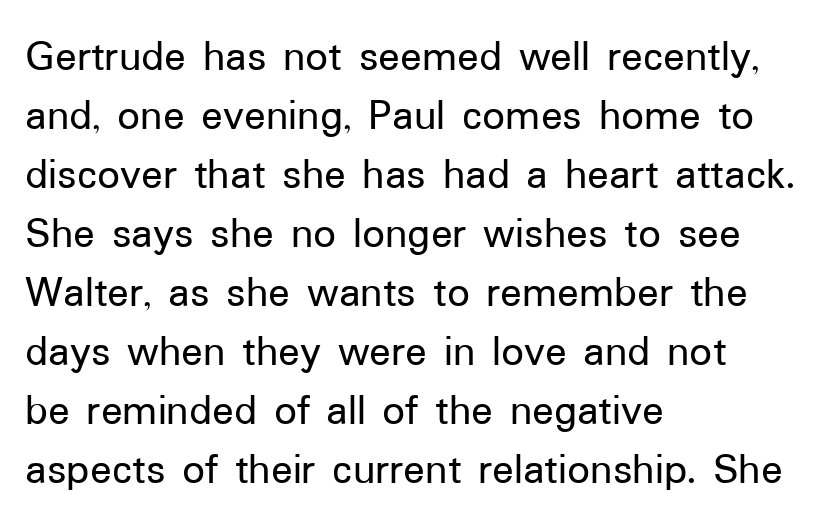
{"serif": "no", "italic": "no", "width": "normal", "stroke_contrast": "low", "x_height": "medium", "monospaced": "no", "underline": "no", "align": "left", "line_spacing": "normal", "line_spacing_ratio": 1.31, "letter_spacing": "normal", "letter_spacing_em": 0.0, "glyph_px": 45}
